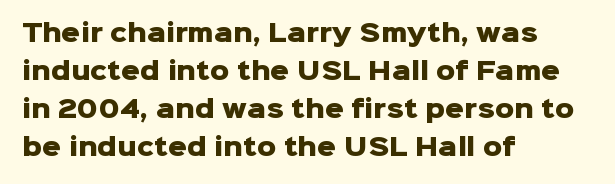
Any mark beneath the type? The region is blank. The letters stand upright; this is a roman face. The type is set solid horizontally, with unmodified tracking. Which margin do the lines hug? The left one — the right edge is uneven. The rendering uses a bold face; every stroke is thick and dark.
